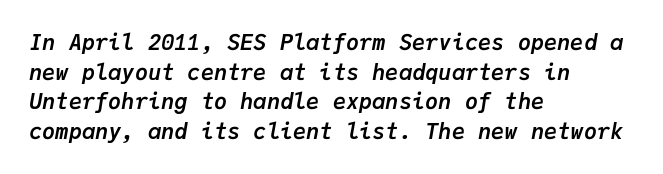
The image shows 22 px bold type, italic (leaning right); set left-aligned, normal line spacing (1.35x), normal letter spacing, not underlined.
